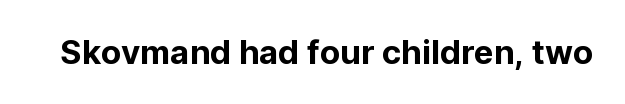
Q: Is the text italic (slanted)? A: No, it is upright.
Q: Is the typeface a serif or a sans-serif typeface? A: Sans-serif.
Q: Is the text underlined? A: No.
Q: Is the spacing between letters normal or unusually wide? A: Normal.
Q: Width (condensed, normal, or wide)? A: Normal.
Q: Stroke contrast? A: Low.
Q: x-height? A: Medium.
Q: Monospaced? A: No.
